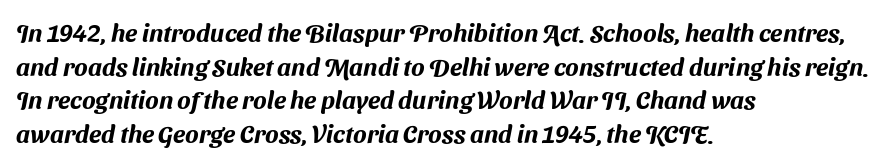
Q: Is the text underlined? A: No.
Q: How is the paragraph aligned? A: Left-aligned.
Q: Is the spacing between letters normal or unusually wide? A: Normal.
Q: Is the spacing between lines tight, normal or loose? A: Normal.
